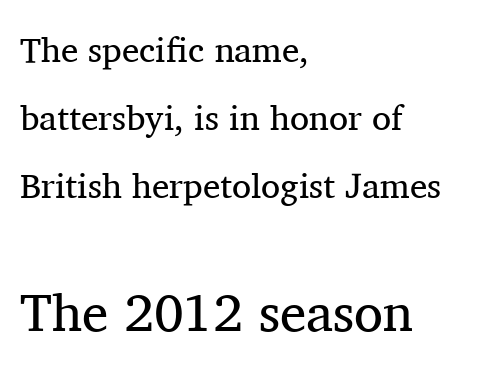
Stroke terminals: seriffed. It's the straight-up-and-down kind of type. Airy leading. Lines of text with bare space underneath. This sample has the flowing, uneven cadence of proportional lettering.
